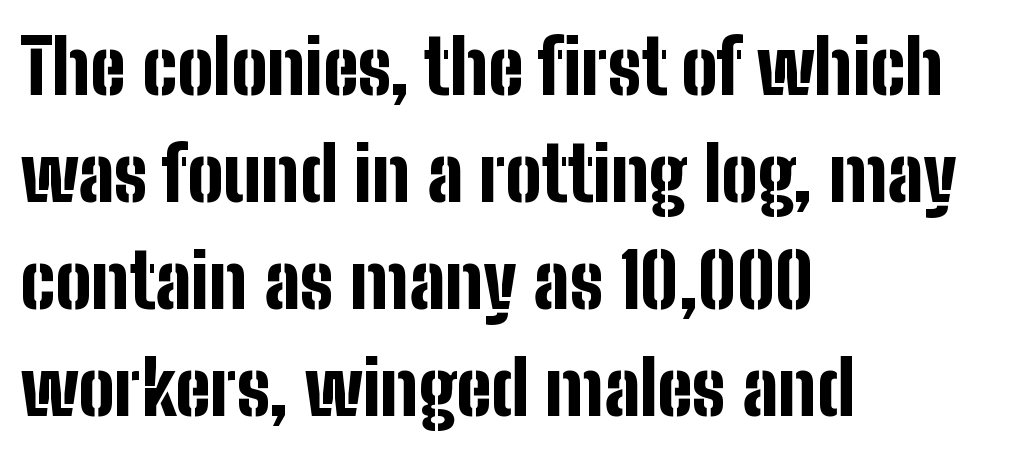
{"serif": "no", "italic": "no", "bold": "yes", "weight": "bold", "width": "condensed", "stroke_contrast": "low", "x_height": "medium", "monospaced": "no", "underline": "no", "align": "left", "line_spacing": "normal", "line_spacing_ratio": 1.41, "letter_spacing": "normal", "letter_spacing_em": 0.0, "glyph_px": 76}
